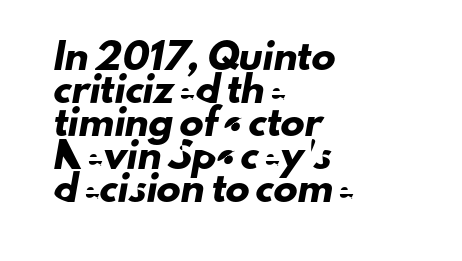
Line beginnings align vertically; line endings do not. Tracking here is standard; glyphs follow each other at the usual distance. This rendering features lettering with no underline. The vertical gap from one line to the next is medium.
